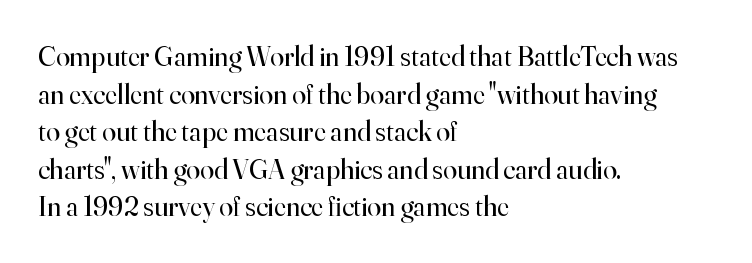
{"serif": "yes", "italic": "no", "bold": "no", "weight": "regular", "width": "normal", "stroke_contrast": "high", "x_height": "small", "monospaced": "no", "underline": "no", "align": "left", "line_spacing": "normal", "line_spacing_ratio": 1.34, "letter_spacing": "normal", "letter_spacing_em": 0.0, "glyph_px": 28}
